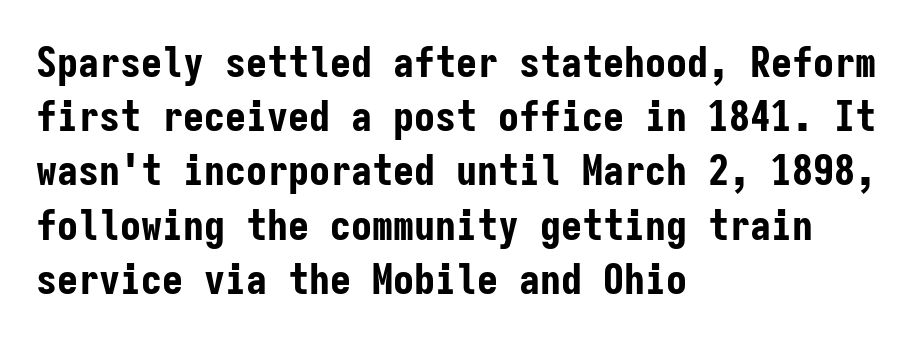
{"serif": "no", "italic": "no", "bold": "yes", "weight": "bold", "width": "condensed", "stroke_contrast": "low", "x_height": "medium", "monospaced": "yes", "underline": "no", "align": "left", "line_spacing": "normal", "line_spacing_ratio": 1.29, "letter_spacing": "normal", "letter_spacing_em": 0.0, "glyph_px": 42}
